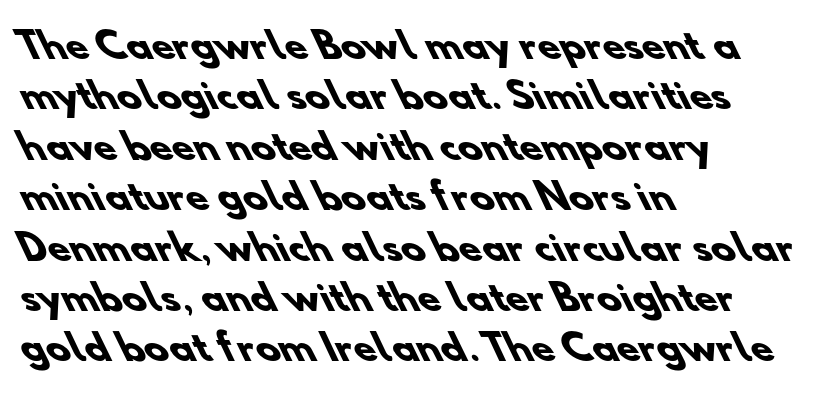
A typesetter would label this face a sans. The text block is weighted toward the left margin, trailing off unevenly rightward. Leading: standard. Caption: bold face, heavy strokes. Type without underlining. The letters advance in unequal steps, a hallmark of proportional type.
